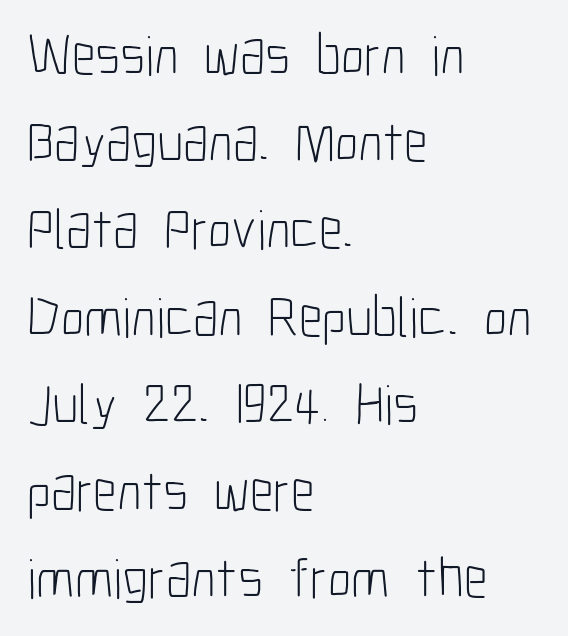
The image shows 57 px light, condensed sans-serif type, upright; set left-aligned, normal line spacing (1.53x), normal letter spacing, not underlined; low stroke contrast and a medium x-height.
